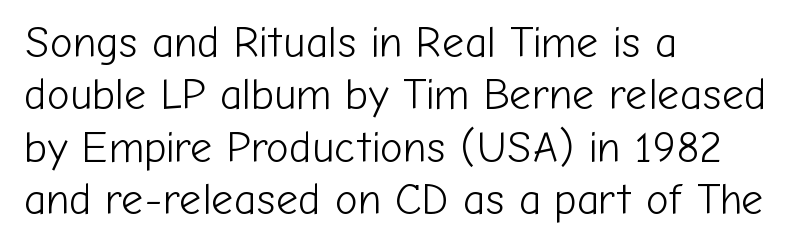
The image shows 43 px light sans-serif type, upright; set left-aligned, line spacing 1.22x, normal letter spacing, not underlined; low stroke contrast and a medium x-height.
